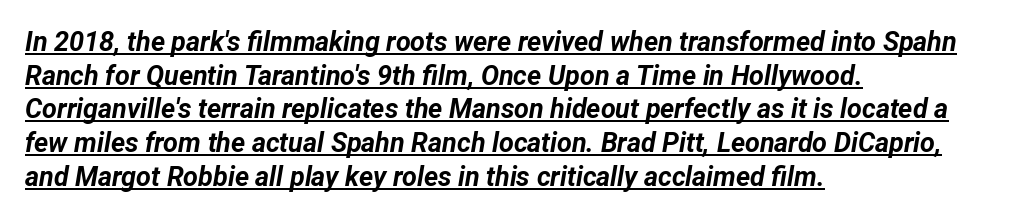
Q: Is the text bold? A: Yes.
Q: Is the text italic (slanted)? A: Yes, it leans right by about 12 degrees.
Q: Is the text underlined? A: Yes.
Q: How is the paragraph aligned? A: Left-aligned.
Q: Is the spacing between letters normal or unusually wide? A: Normal.
Q: Is the spacing between lines tight, normal or loose? A: Normal.
